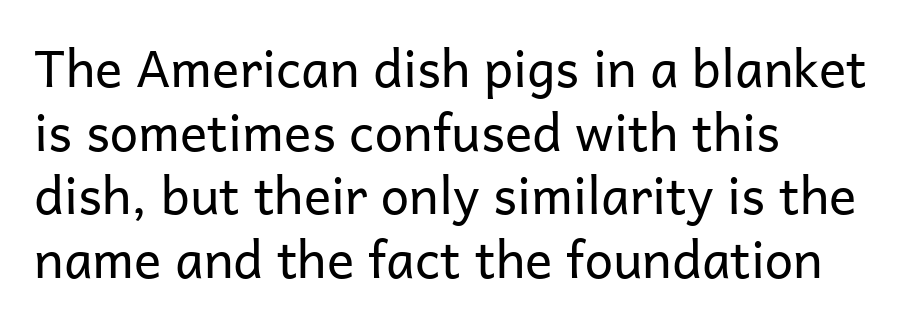
The image shows 51 px regular-weight sans-serif type, upright; set left-aligned, normal line spacing (1.25x), normal letter spacing, not underlined; low stroke contrast and a medium x-height.
